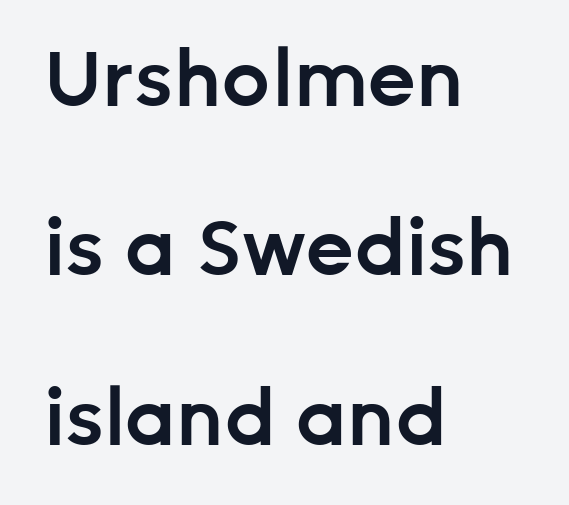
The image shows 77 px semibold sans-serif type, upright; set left-aligned, loose line spacing (2.2x), normal letter spacing, not underlined; low stroke contrast and a medium x-height.
